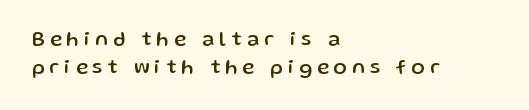
The image shows 20 px text type, upright; set left-aligned, normal line spacing (1.38x), unusually wide letter spacing (+0.26 em), not underlined.
